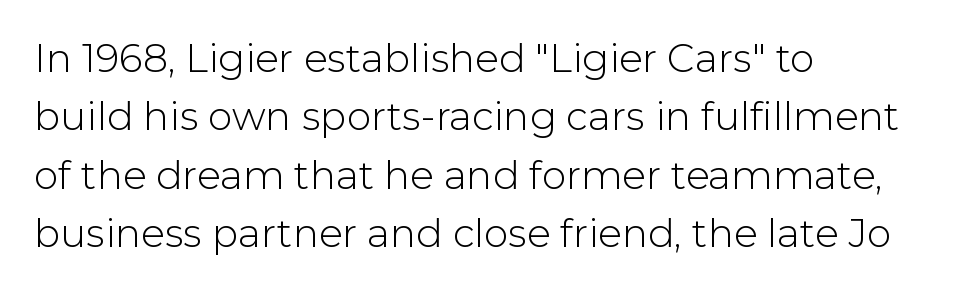
Characters remain perfectly vertical along every line. Classification — sans serif. These lines stack with their left ends in a neat column. A clean baseline with only descenders dipping below it. No extra ink here — the face is not bold. Do the characters align in a grid? No, the font is proportional.
